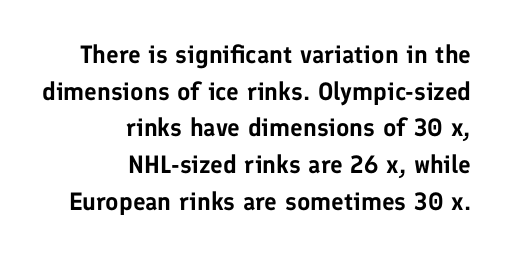
Q: Is the text italic (slanted)? A: No, it is upright.
Q: Is the text underlined? A: No.
Q: How is the paragraph aligned? A: Right-aligned.
Q: Is the spacing between letters normal or unusually wide? A: Normal.
Q: Is the spacing between lines tight, normal or loose? A: Normal.
